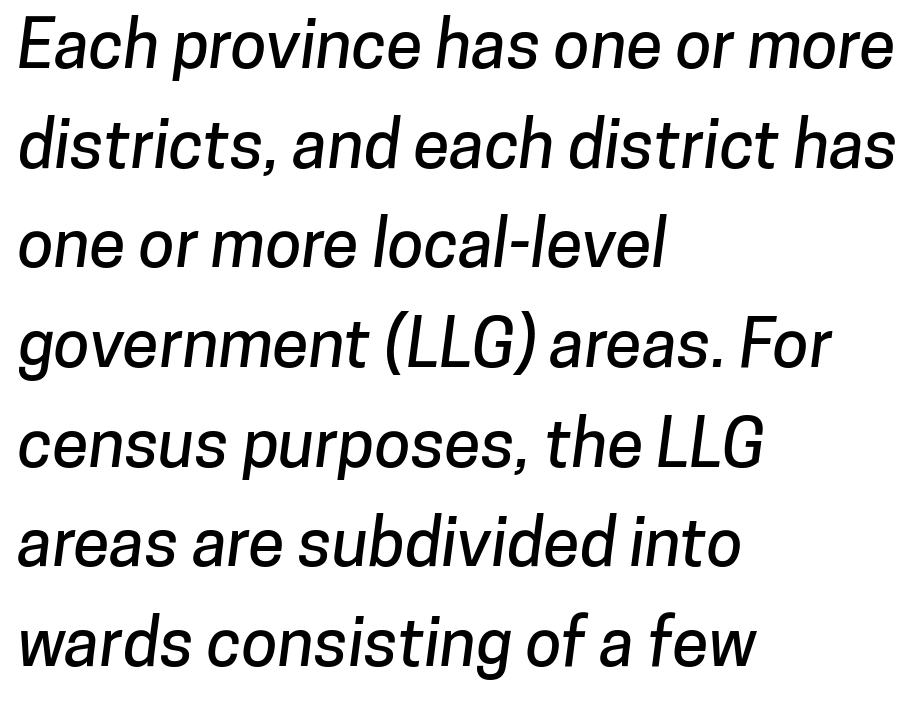
Honestly, the row spacing looks completely unremarkable. The glyphs in this specimen are sans serif. No extra tracking has been applied to these lines. Nobody drew a line under any word here. You could not count columns in this text — the font is proportionally spaced. One-word summary of the alignment: left.
